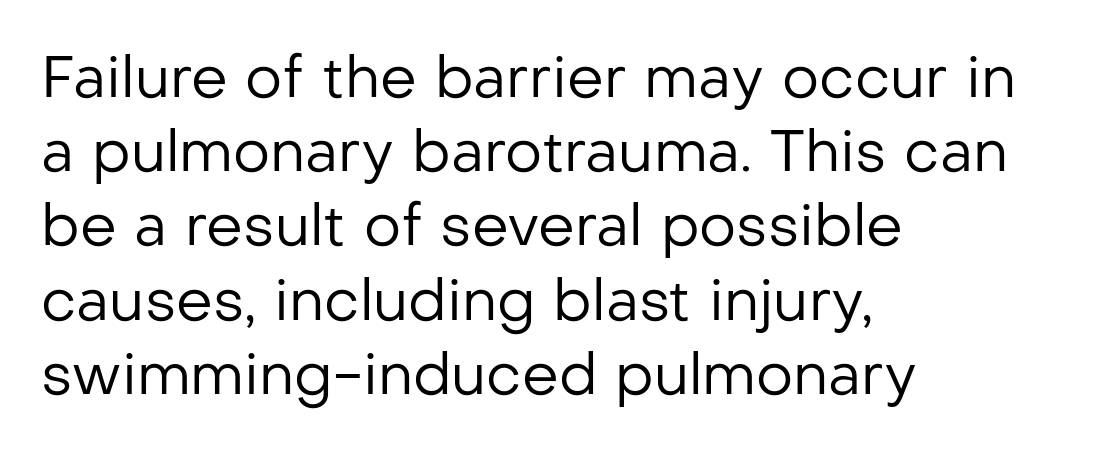
{"serif": "no", "italic": "no", "bold": "no", "weight": "regular", "width": "normal", "stroke_contrast": "low", "x_height": "medium", "monospaced": "no", "underline": "no", "align": "left", "line_spacing": "normal", "line_spacing_ratio": 1.28, "letter_spacing": "normal", "letter_spacing_em": 0.0, "glyph_px": 58}
